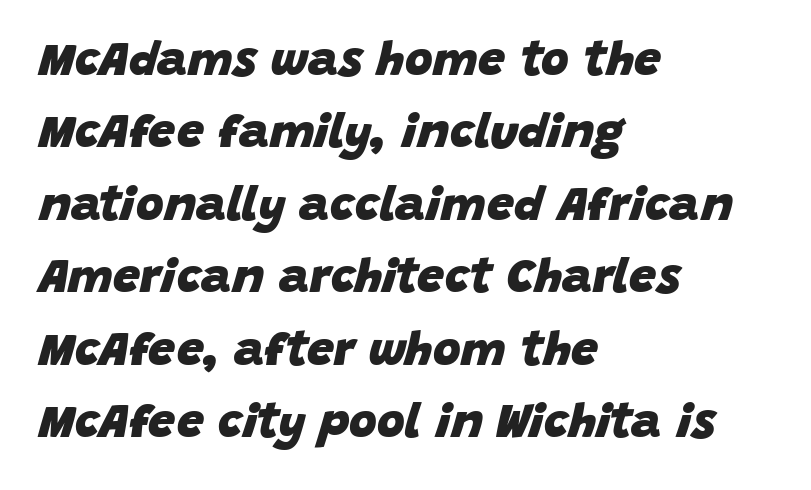
Notice how the stems are inclined rather than vertical — that's the hallmark of italics. These lines are set flush left with a ragged right edge. Successive baselines arrive at the customary interval. A bare baseline throughout the passage. Every letter is thick-stroked: bold, no question.
